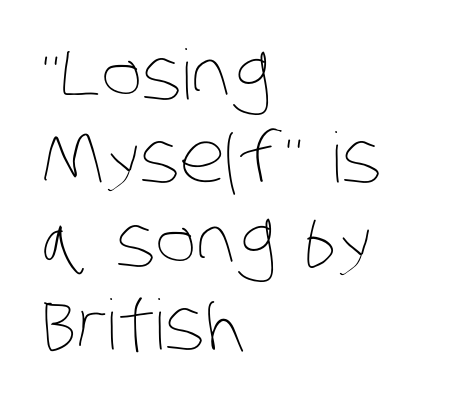
Stems here are at most as thick as an everyday book face. How are the letters spaced? Ordinarily, with no added tracking. Do the characters align in a grid? No, the font is proportional. Just letters on the line, the space beneath them empty.
